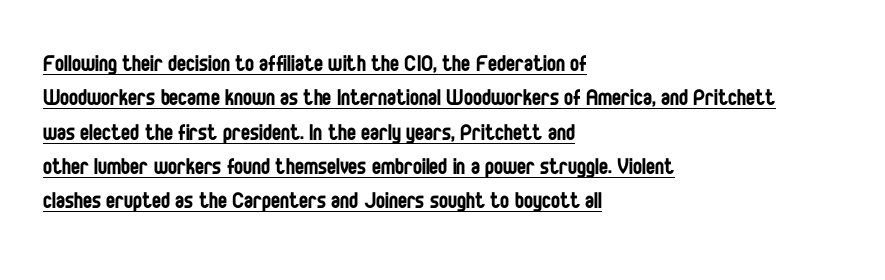
{"italic": "no", "bold": "no", "underline": "yes", "align": "left", "line_spacing": "normal", "line_spacing_ratio": 1.27, "letter_spacing": "normal", "letter_spacing_em": 0.0, "glyph_px": 27}
